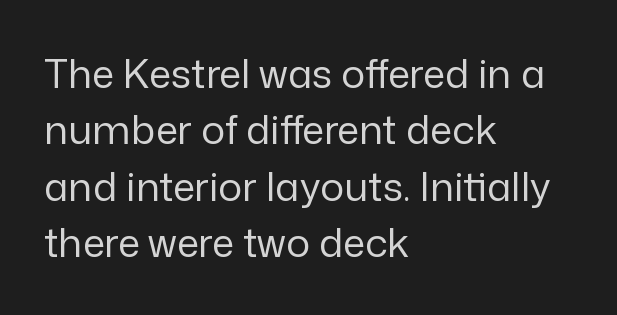
Q: Is the text bold? A: No.
Q: Is the text italic (slanted)? A: No, it is upright.
Q: Is the typeface a serif or a sans-serif typeface? A: Sans-serif.
Q: Is the text underlined? A: No.
Q: How is the paragraph aligned? A: Left-aligned.
Q: Is the spacing between letters normal or unusually wide? A: Normal.
Q: Is the spacing between lines tight, normal or loose? A: Normal.
Q: Width (condensed, normal, or wide)? A: Normal.
Q: Stroke contrast? A: Low.
Q: x-height? A: Medium.
Q: Monospaced? A: No.
